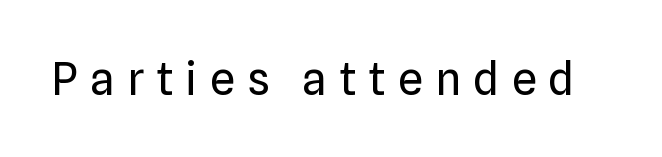
Q: Is the text bold? A: No.
Q: Is the text italic (slanted)? A: No, it is upright.
Q: Is the typeface a serif or a sans-serif typeface? A: Sans-serif.
Q: Is the text underlined? A: No.
Q: Is the spacing between letters normal or unusually wide? A: Unusually wide.
Q: Width (condensed, normal, or wide)? A: Normal.
Q: Stroke contrast? A: Low.
Q: x-height? A: Medium.
Q: Monospaced? A: No.
